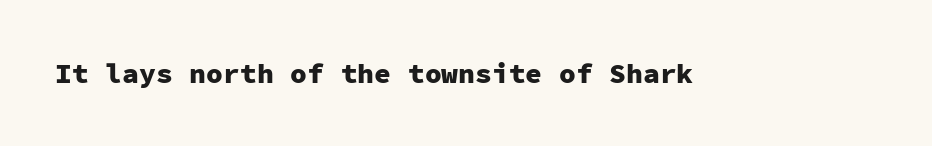
Q: Is the text bold? A: Yes.
Q: Is the text italic (slanted)? A: No, it is upright.
Q: Is the typeface a serif or a sans-serif typeface? A: Sans-serif.
Q: Is the text underlined? A: No.
Q: Is the spacing between letters normal or unusually wide? A: Normal.
Q: Width (condensed, normal, or wide)? A: Normal.
Q: Stroke contrast? A: Low.
Q: x-height? A: Medium.
Q: Monospaced? A: Yes.
